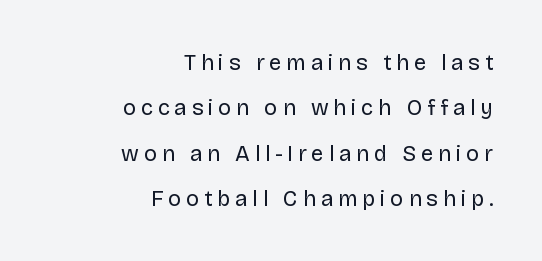
Decoration check: the copy has no underline. Does the leading feel generous? Absolutely, it's lavish. The strokes are not fattened; the text isn't bold. Posture: straight, roman, zero tilt. A student would call this right alignment; a typographer would say flush right, rag left. The rendering inserts visible extra space after every character.
